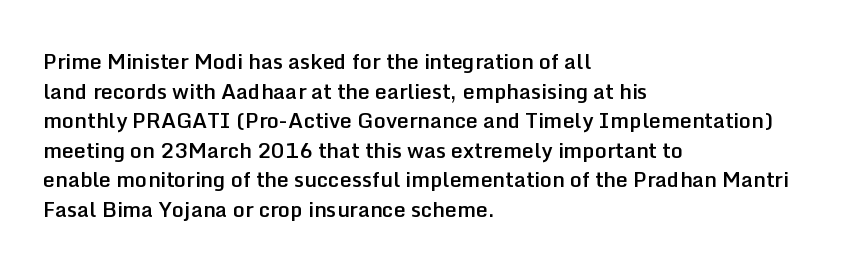
{"italic": "no", "bold": "semi", "underline": "no", "align": "left", "line_spacing": "normal", "line_spacing_ratio": 1.41, "letter_spacing": "normal", "letter_spacing_em": 0.0, "glyph_px": 21}
